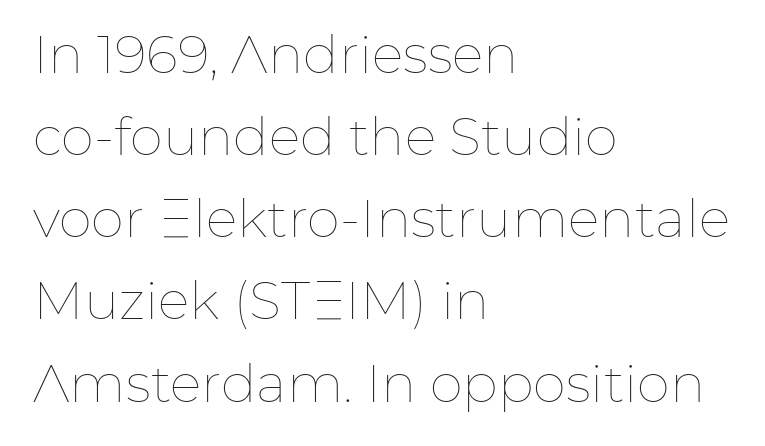
Weight: not bold — regular or lighter. The passage shown is typed in a proportional face where columns would drift. The words here are not underlined. Notice how the stems are strictly vertical — no italics here. The passage shown stacks its lines at a standard gap. Alignment: flush left.
